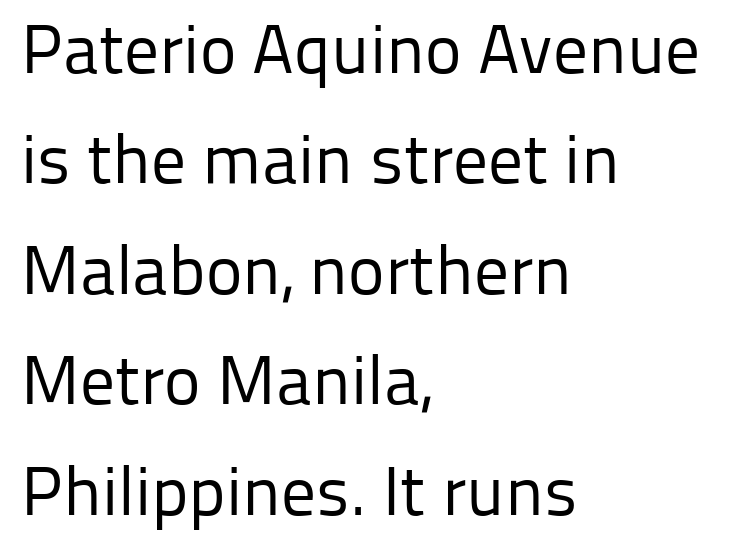
Q: Is the text bold? A: No.
Q: Is the text italic (slanted)? A: No, it is upright.
Q: Is the typeface a serif or a sans-serif typeface? A: Sans-serif.
Q: Is the text underlined? A: No.
Q: How is the paragraph aligned? A: Left-aligned.
Q: Is the spacing between letters normal or unusually wide? A: Normal.
Q: Is the spacing between lines tight, normal or loose? A: Normal.
Q: Width (condensed, normal, or wide)? A: Normal.
Q: Stroke contrast? A: Low.
Q: x-height? A: Medium.
Q: Monospaced? A: No.
